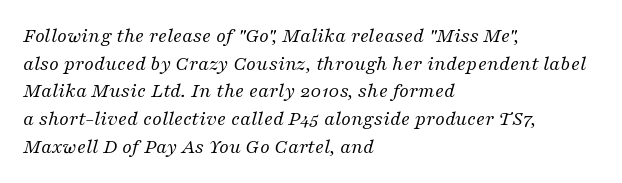
Weight: regular or lighter. The lettering tilts uniformly, giving the passage an italic look. Default kerning and tracking; the words read as compact shapes. The paragraph has a hard left edge and a soft right edge. Regarding leading, the lines here are spaced in the standard way. Glance below the letters and you will spot only blank space.
